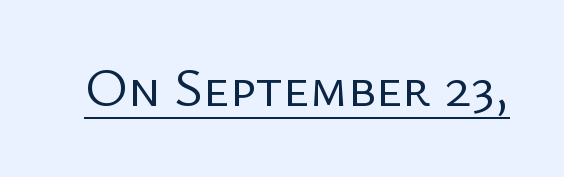
{"serif": "no", "italic": "no", "bold": "no", "weight": "regular", "width": "normal", "stroke_contrast": "low", "x_height": "medium", "monospaced": "no", "underline": "yes", "letter_spacing": "normal", "letter_spacing_em": 0.0, "glyph_px": 55}
